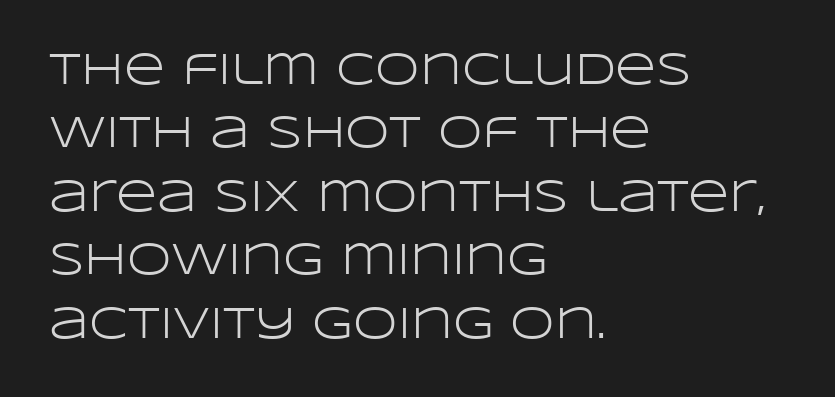
The setting favours the left margin, as ordinary paragraphs usually do. Quick note: not italic, upright. Decoration check: the copy has no underline. The typesetting does not lean heavy: it is not bold. Line spacing here is normal.
